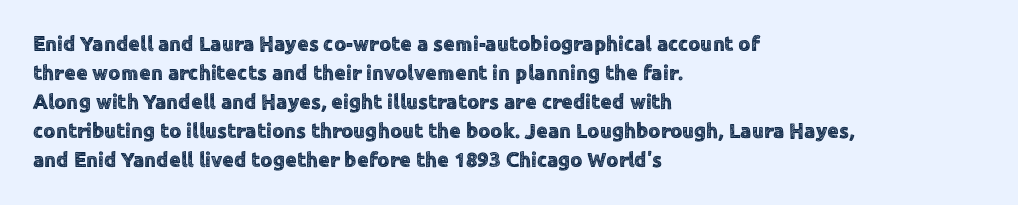
The image shows 21 px text type, upright; set left-aligned, normal line spacing (1.38x), normal letter spacing, not underlined.
